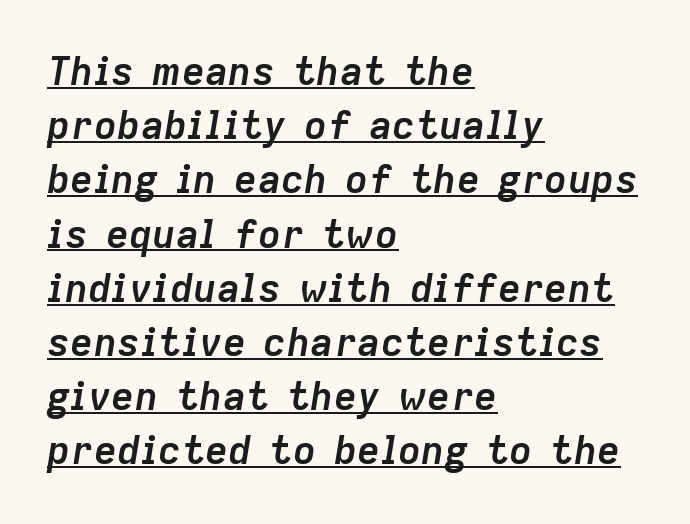
Q: Is the text bold? A: Yes.
Q: Is the text italic (slanted)? A: Yes, it leans right by about 9 degrees.
Q: Is the text underlined? A: Yes.
Q: How is the paragraph aligned? A: Left-aligned.
Q: Is the spacing between letters normal or unusually wide? A: Normal.
Q: Is the spacing between lines tight, normal or loose? A: Normal.
Q: Width (condensed, normal, or wide)? A: Normal.
Q: Stroke contrast? A: Low.
Q: x-height? A: Medium.
Q: Monospaced? A: No.
